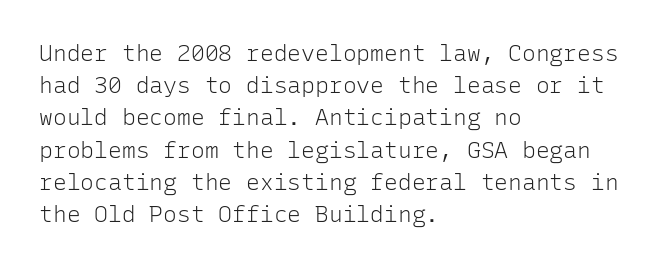
{"italic": "no", "bold": "no", "underline": "no", "align": "left", "line_spacing": "normal", "line_spacing_ratio": 1.4, "letter_spacing": "normal", "letter_spacing_em": 0.0, "glyph_px": 23}
